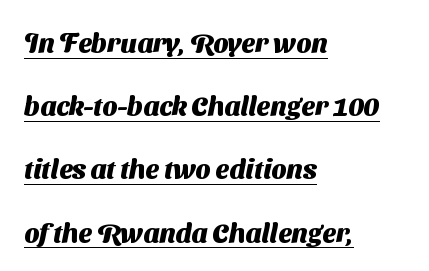
The image shows 27 px bold type; set left-aligned, loose line spacing (2.34x), normal letter spacing, underlined.
